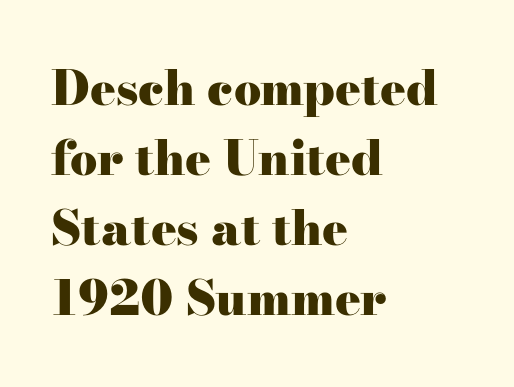
The image shows 48 px heavy, wide serif type, upright; set left-aligned, normal line spacing (1.46x), normal letter spacing, not underlined; high stroke contrast and a small x-height.
